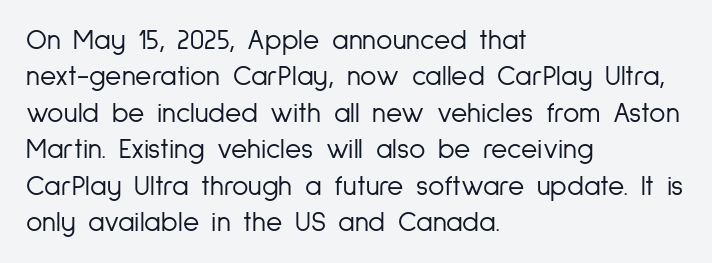
{"serif": "no", "italic": "no", "bold": "no", "weight": "light", "width": "condensed", "stroke_contrast": "low", "x_height": "medium", "monospaced": "no", "underline": "no", "align": "left", "line_spacing": "normal", "line_spacing_ratio": 1.3, "letter_spacing": "normal", "letter_spacing_em": 0.0, "glyph_px": 28}
